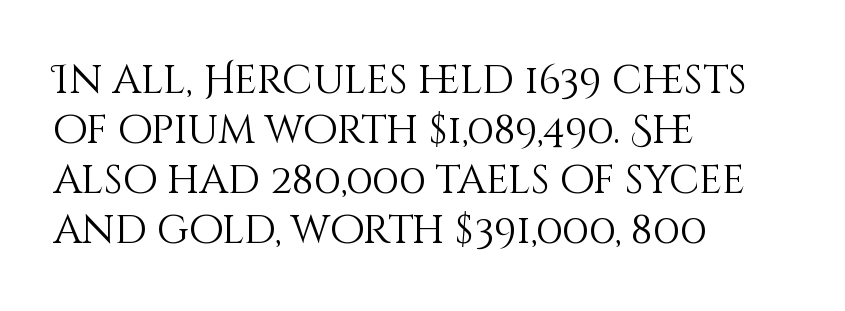
The image shows 40 px light type, upright; set left-aligned, normal line spacing (1.25x), normal letter spacing, not underlined; medium stroke contrast and a large x-height.
